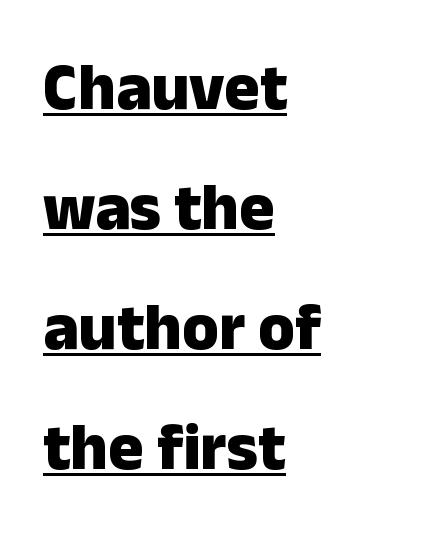
The image shows 66 px heavy sans-serif type, upright; set left-aligned, line spacing 1.82x, normal letter spacing, underlined; low stroke contrast and a medium x-height.
